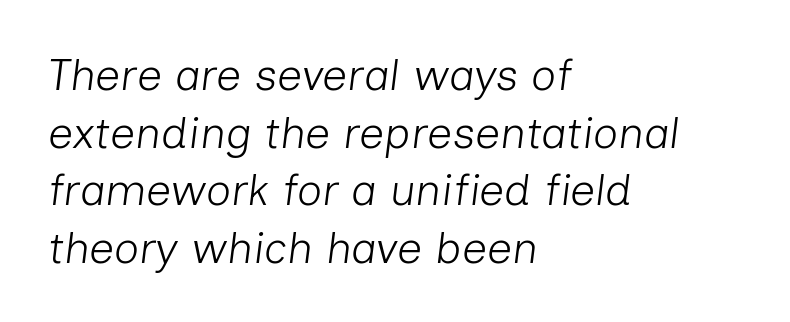
Spacing verdict: proportional, widths tailored to each character. The vertical gap from one line to the next is medium. The typography opts for an oblique posture over an upright one. Stems and bowls with no extra thickness — not bold. Observe the ordinary spacing: letters are neighbours, not strangers.
